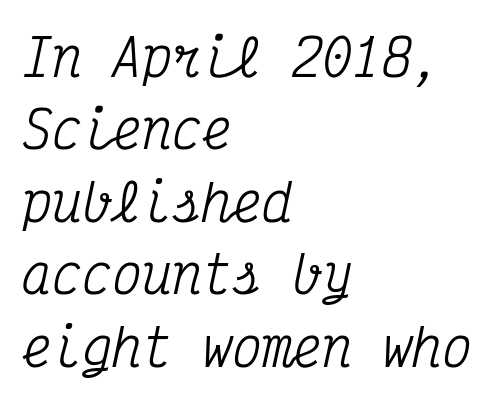
Q: Is the text italic (slanted)? A: Yes, it leans right by about 12 degrees.
Q: Is the typeface a serif or a sans-serif typeface? A: Serif.
Q: Is the text underlined? A: No.
Q: How is the paragraph aligned? A: Left-aligned.
Q: Is the spacing between letters normal or unusually wide? A: Normal.
Q: Is the spacing between lines tight, normal or loose? A: Normal.
Q: Width (condensed, normal, or wide)? A: Condensed.
Q: Stroke contrast? A: Medium.
Q: x-height? A: Medium.
Q: Monospaced? A: Yes.
